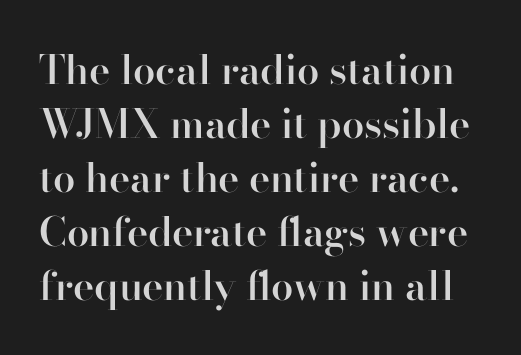
The image shows 40 px semibold serif type, upright; set normal line spacing (1.35x), normal letter spacing, not underlined; high stroke contrast and a small x-height.
